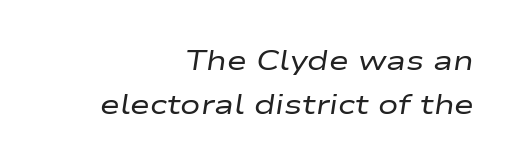
Q: Is the text bold? A: No.
Q: Is the text italic (slanted)? A: Yes, it leans right by about 9 degrees.
Q: Is the text underlined? A: No.
Q: How is the paragraph aligned? A: Right-aligned.
Q: Is the spacing between letters normal or unusually wide? A: Normal.
Q: Is the spacing between lines tight, normal or loose? A: Normal.
